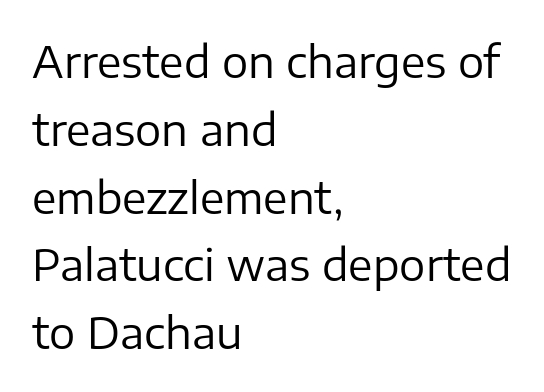
Note: no serifs on the glyphs. A normal amount of white space separates one row of letters from the next. The paragraph has a hard left edge and a soft right edge. The letters look calm and open, with moderate or lighter stems. The passage shown is not underscored anywhere. Between one letter and the next there's only the usual sliver of space.
